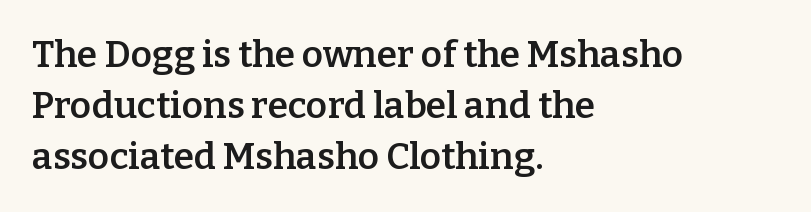
The image shows 37 px semibold serif type, upright; set left-aligned, normal line spacing (1.38x), normal letter spacing, not underlined; low stroke contrast and a medium x-height.
